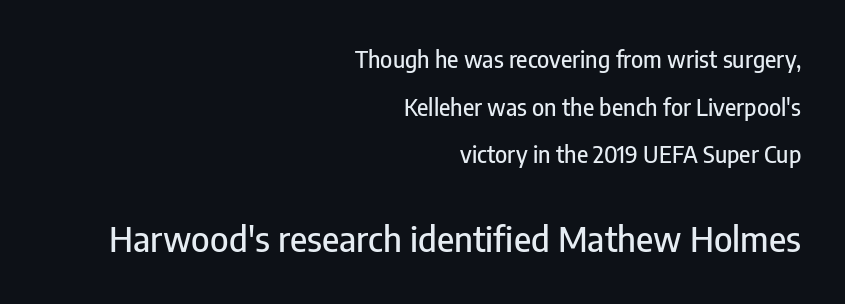
Q: Is the text italic (slanted)? A: No, it is upright.
Q: Is the typeface a serif or a sans-serif typeface? A: Sans-serif.
Q: Is the text underlined? A: No.
Q: How is the paragraph aligned? A: Right-aligned.
Q: Is the spacing between letters normal or unusually wide? A: Normal.
Q: Is the spacing between lines tight, normal or loose? A: Loose.
Q: Which block of text is set in a larger size, the first (top) or the second (bottom)? A: The second (bottom) one.
Q: Width (condensed, normal, or wide)? A: Condensed.
Q: Stroke contrast? A: Low.
Q: x-height? A: Medium.
Q: Monospaced? A: No.
